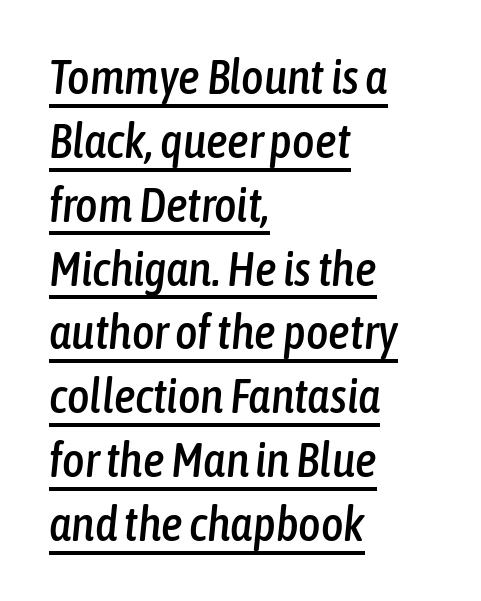
Q: Is the text italic (slanted)? A: Yes, it leans right by about 6 degrees.
Q: Is the text underlined? A: Yes.
Q: How is the paragraph aligned? A: Left-aligned.
Q: Is the spacing between letters normal or unusually wide? A: Normal.
Q: Is the spacing between lines tight, normal or loose? A: Normal.
Q: Width (condensed, normal, or wide)? A: Condensed.
Q: Stroke contrast? A: Low.
Q: x-height? A: Medium.
Q: Monospaced? A: No.
